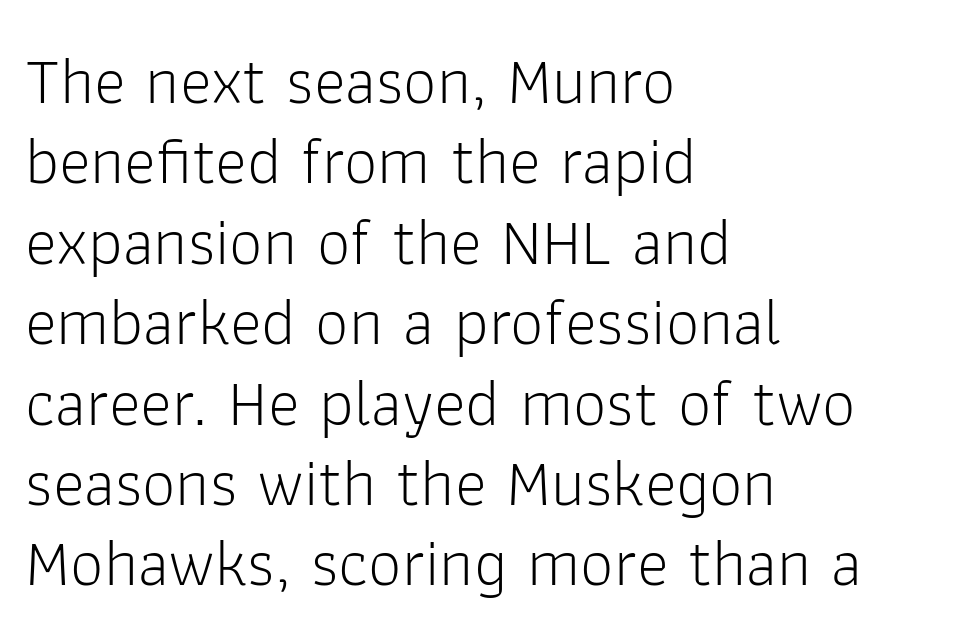
The image shows 67 px light sans-serif type, upright; set left-aligned, line spacing 1.2x, normal letter spacing, not underlined; low stroke contrast and a medium x-height.
